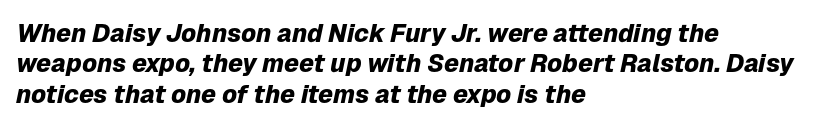
{"italic": "yes", "lean": "right", "slant_degrees": 12, "bold": "yes", "underline": "no", "align": "left", "line_spacing_ratio": 1.22, "letter_spacing": "normal", "letter_spacing_em": 0.0, "glyph_px": 25}
